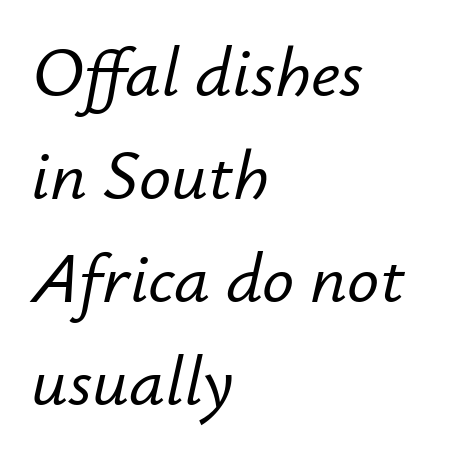
Q: Is the text italic (slanted)? A: Yes, it leans right by about 12 degrees.
Q: Is the text underlined? A: No.
Q: How is the paragraph aligned? A: Left-aligned.
Q: Is the spacing between letters normal or unusually wide? A: Normal.
Q: Is the spacing between lines tight, normal or loose? A: Normal.
Q: Width (condensed, normal, or wide)? A: Normal.
Q: Stroke contrast? A: Low.
Q: x-height? A: Small.
Q: Monospaced? A: No.
